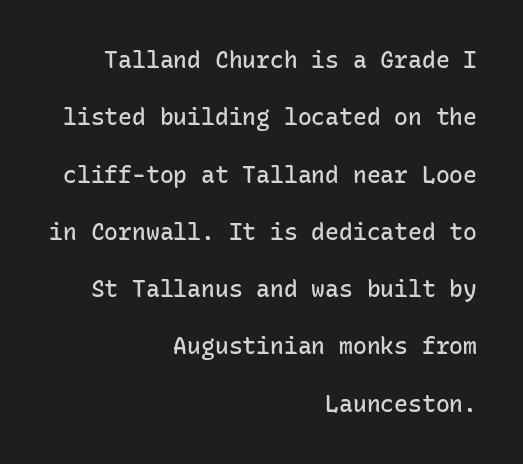
{"italic": "no", "bold": "semi", "underline": "no", "align": "right", "line_spacing": "loose", "line_spacing_ratio": 2.49, "letter_spacing": "normal", "letter_spacing_em": 0.0, "glyph_px": 23}
